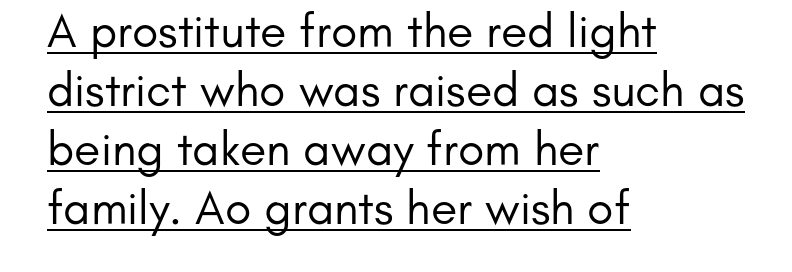
{"serif": "no", "italic": "no", "bold": "no", "weight": "regular", "width": "normal", "stroke_contrast": "low", "x_height": "small", "monospaced": "no", "underline": "yes", "align": "left", "line_spacing_ratio": 1.23, "letter_spacing": "normal", "letter_spacing_em": 0.0, "glyph_px": 48}
